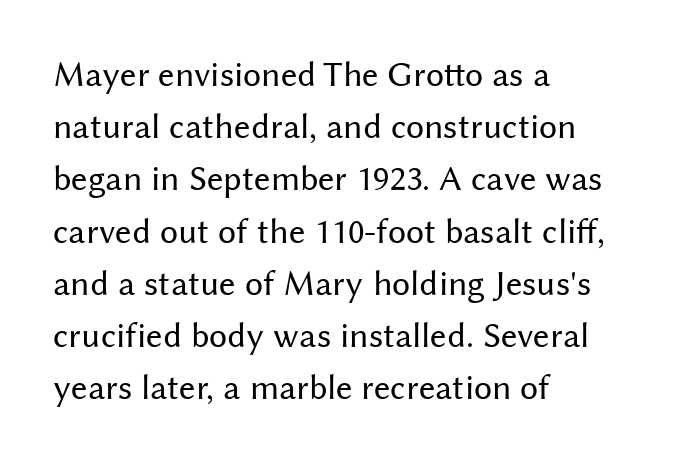
Q: Is the text bold? A: No.
Q: Is the text italic (slanted)? A: No, it is upright.
Q: Is the typeface a serif or a sans-serif typeface? A: Sans-serif.
Q: Is the text underlined? A: No.
Q: How is the paragraph aligned? A: Left-aligned.
Q: Is the spacing between letters normal or unusually wide? A: Normal.
Q: Is the spacing between lines tight, normal or loose? A: Normal.
Q: Width (condensed, normal, or wide)? A: Normal.
Q: Stroke contrast? A: Medium.
Q: x-height? A: Medium.
Q: Monospaced? A: No.
